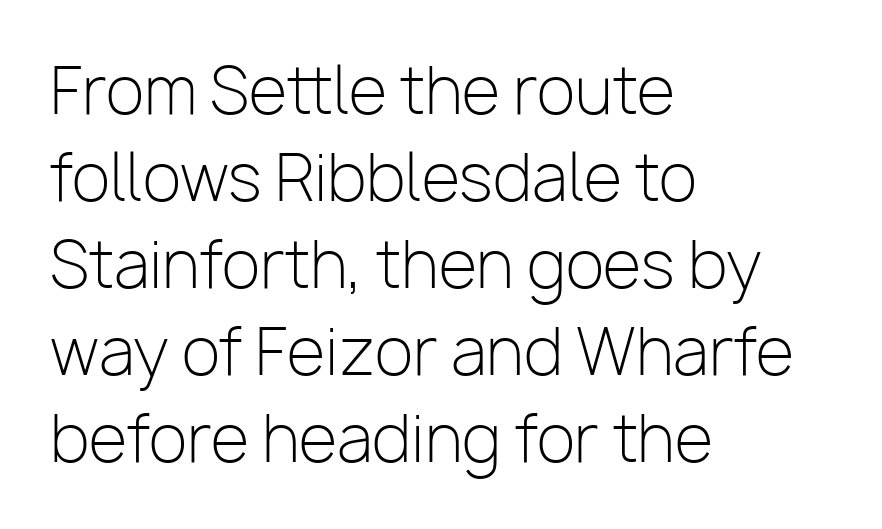
{"serif": "no", "italic": "no", "bold": "no", "weight": "light", "width": "normal", "stroke_contrast": "low", "x_height": "medium", "monospaced": "no", "underline": "no", "align": "left", "line_spacing": "normal", "line_spacing_ratio": 1.38, "letter_spacing": "normal", "letter_spacing_em": 0.0, "glyph_px": 63}
